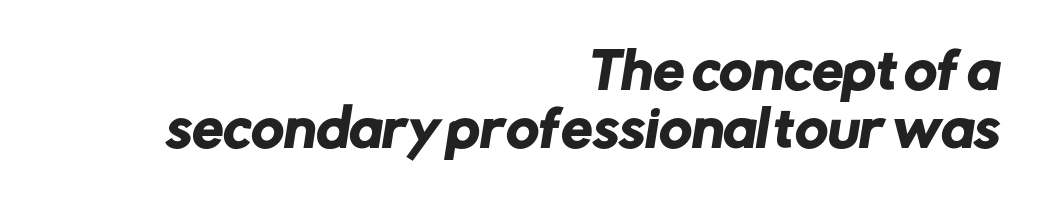
{"serif": "no", "width": "normal", "stroke_contrast": "low", "x_height": "medium", "monospaced": "no", "underline": "no", "align": "right", "line_spacing_ratio": 1.16, "letter_spacing": "normal", "letter_spacing_em": 0.0, "glyph_px": 50}
